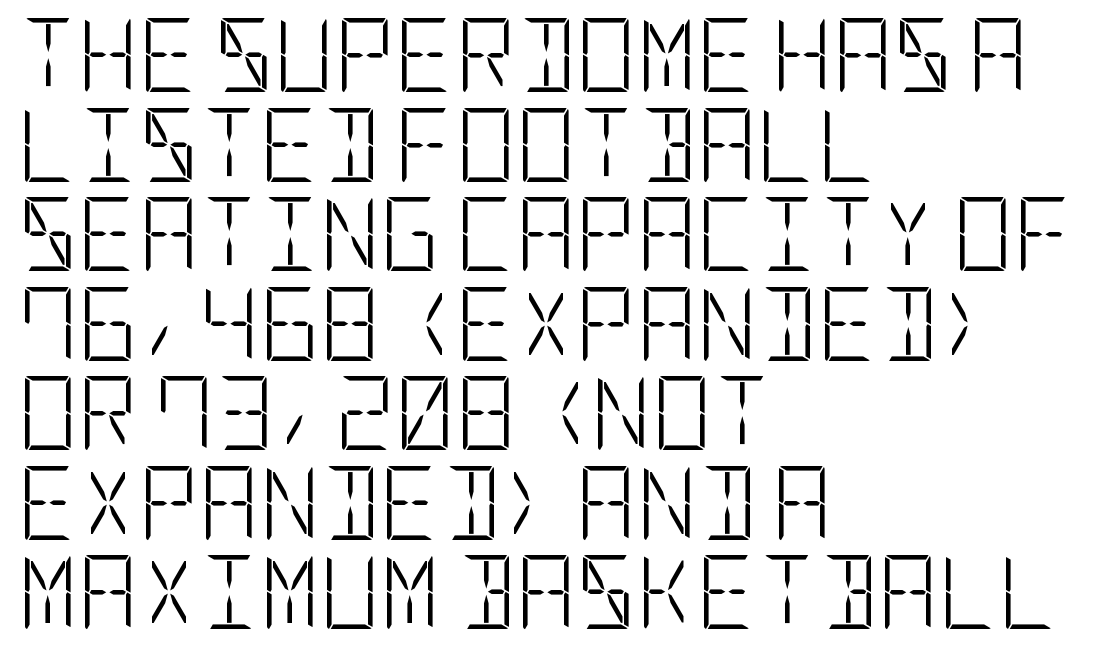
The image shows 74 px light, condensed sans-serif type, upright; set left-aligned, line spacing 1.21x, normal letter spacing, not underlined; low stroke contrast and a large x-height.
